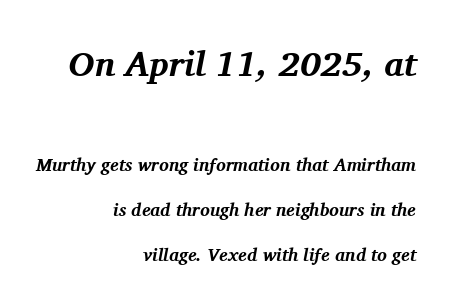
{"serif": "yes", "italic": "yes", "lean": "right", "slant_degrees": 11, "bold": "yes", "weight": "bold", "width": "normal", "stroke_contrast": "medium", "x_height": "medium", "monospaced": "no", "underline": "no", "align": "right", "line_spacing": "loose", "line_spacing_ratio": 2.5, "letter_spacing": "normal", "letter_spacing_em": 0.0, "larger_block": "first", "size_ratio": 1.94, "glyph_px": 35}
